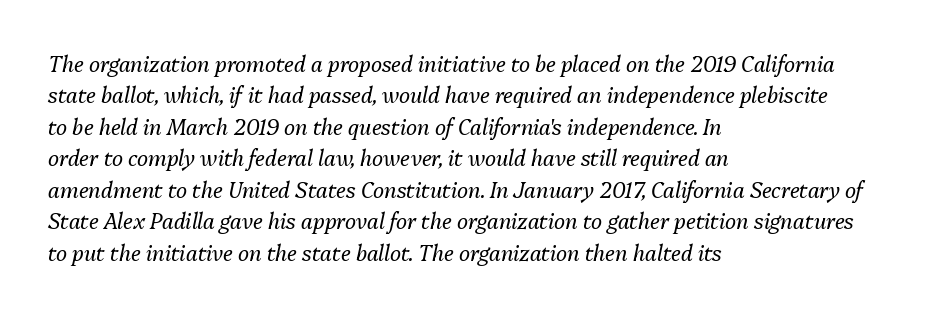
Q: Is the text bold? A: No.
Q: Is the text italic (slanted)? A: Yes, it leans right by about 13 degrees.
Q: Is the text underlined? A: No.
Q: How is the paragraph aligned? A: Left-aligned.
Q: Is the spacing between letters normal or unusually wide? A: Normal.
Q: Is the spacing between lines tight, normal or loose? A: Normal.
